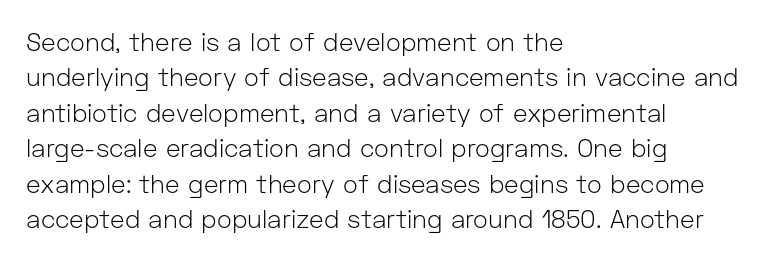
Plain, unruled lines of type. Is the type heavy? It reads as light-to-regular instead. Interline gaps are of average width in this sample. In terms of posture, this sample is upright. These lines are set flush left with a ragged right edge. Nothing unusual about the tracking: characters are spaced as the font intends.
